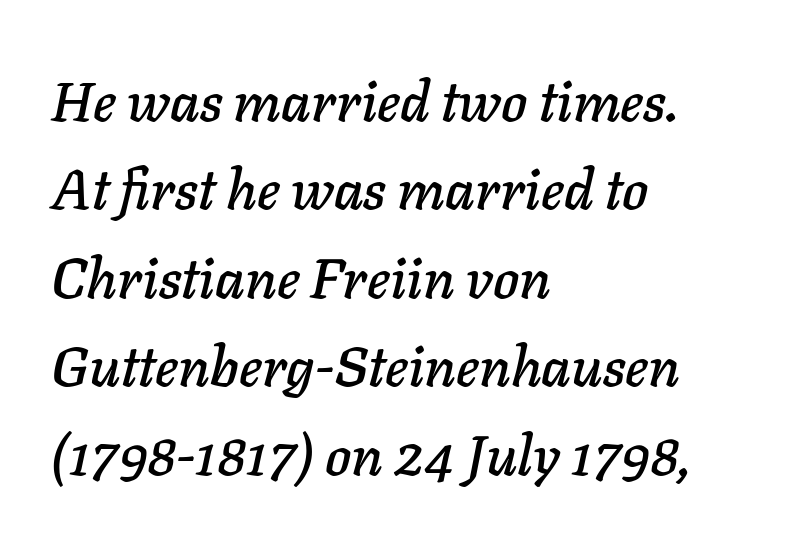
The line texture is even and compact thanks to regular tracking. These lines stack with their left ends in a neat column. Baseline-to-baseline distance is the conventional proportion of letter height. The zone under the glyphs is completely vacant. Slanted lettering throughout. Note the varied advance widths — an 'i' is clearly narrower than an 'm'.
